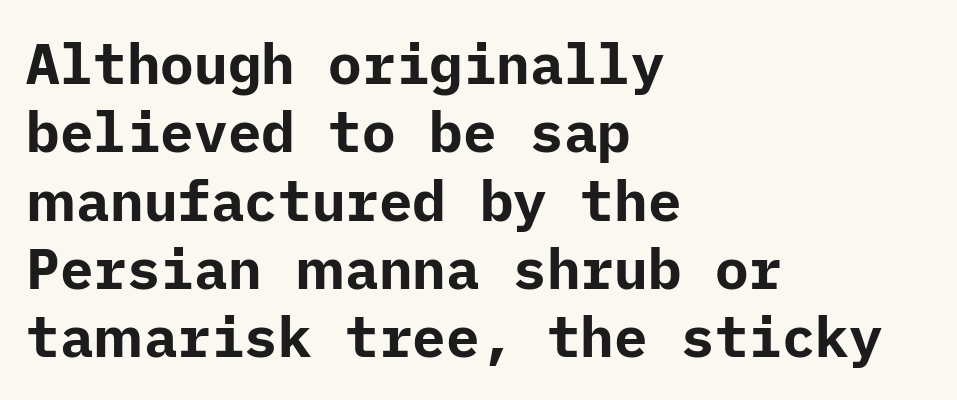
The lettering stays uniformly vertical, giving the passage a roman look. The text was rendered using a sans face with plain stroke endings. What stands out about the letter spacing? Nothing — it is the standard amount. These lines carry a lot of weight — the face is fully bold.
